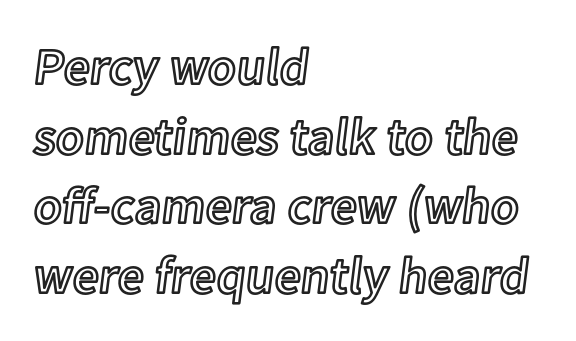
Nothing unusual about the tracking: characters are spaced as the font intends. The designer left line spacing at the default. Nobody drew a line under any word here. Which margin do the lines hug? The left one — the right edge is uneven. These lines are rendered in a variable-pitch font.
